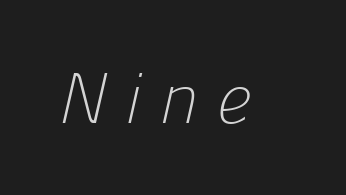
Q: Is the text bold? A: No.
Q: Is the typeface a serif or a sans-serif typeface? A: Sans-serif.
Q: Is the text underlined? A: No.
Q: Is the spacing between letters normal or unusually wide? A: Unusually wide.
Q: Width (condensed, normal, or wide)? A: Normal.
Q: Stroke contrast? A: Low.
Q: x-height? A: Medium.
Q: Monospaced? A: No.
